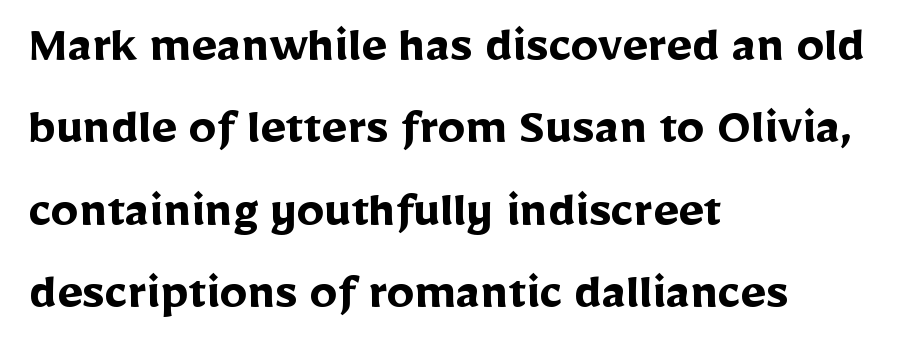
The image shows 55 px semibold sans-serif type, upright; set left-aligned, normal line spacing (1.5x), normal letter spacing, not underlined; low stroke contrast and a medium x-height.
